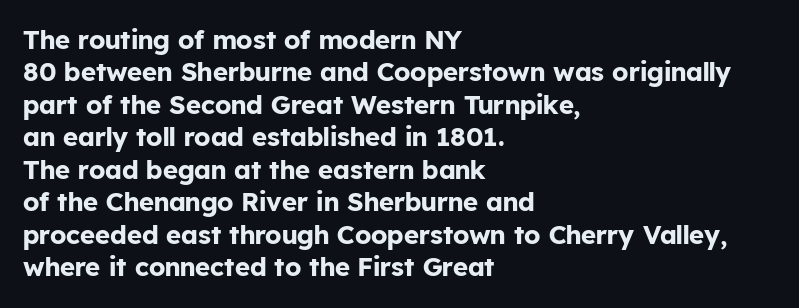
Interline gaps are of average width in this sample. Words float on clear page, feet unadorned. Weight check: bold — yes, fully. These lines were composed using upright roman letters.
